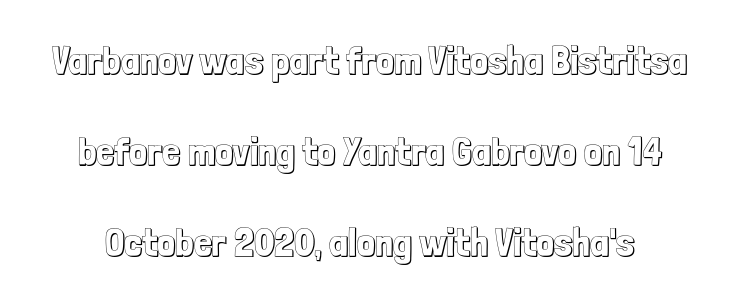
The image shows 40 px condensed type, upright; set loose line spacing (2.27x), normal letter spacing, not underlined; a medium x-height.
